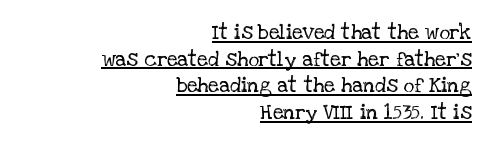
Q: Is the text bold? A: No.
Q: Is the text italic (slanted)? A: No, it is upright.
Q: Is the text underlined? A: Yes.
Q: How is the paragraph aligned? A: Right-aligned.
Q: Is the spacing between letters normal or unusually wide? A: Normal.
Q: Is the spacing between lines tight, normal or loose? A: Normal.
